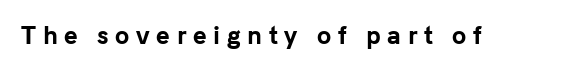
Q: Is the text bold? A: Yes.
Q: Is the text italic (slanted)? A: No, it is upright.
Q: Is the text underlined? A: No.
Q: Is the spacing between letters normal or unusually wide? A: Unusually wide.
